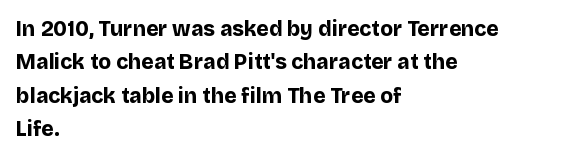
The image shows 21 px bold type, upright; set left-aligned, normal line spacing (1.59x), normal letter spacing, not underlined.
